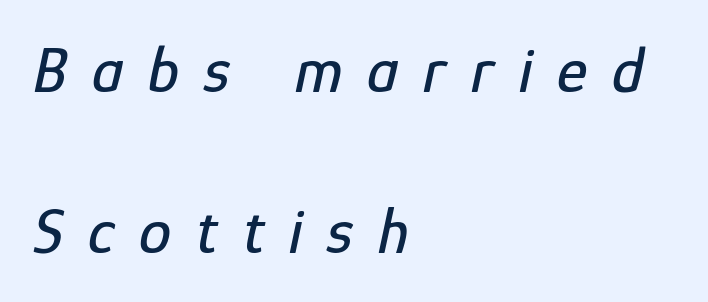
{"italic": "yes", "lean": "right", "slant_degrees": 12, "width": "condensed", "stroke_contrast": "low", "x_height": "medium", "monospaced": "no", "underline": "no", "align": "left", "line_spacing": "loose", "line_spacing_ratio": 2.48, "letter_spacing": "wide", "letter_spacing_em": 0.38, "glyph_px": 65}
